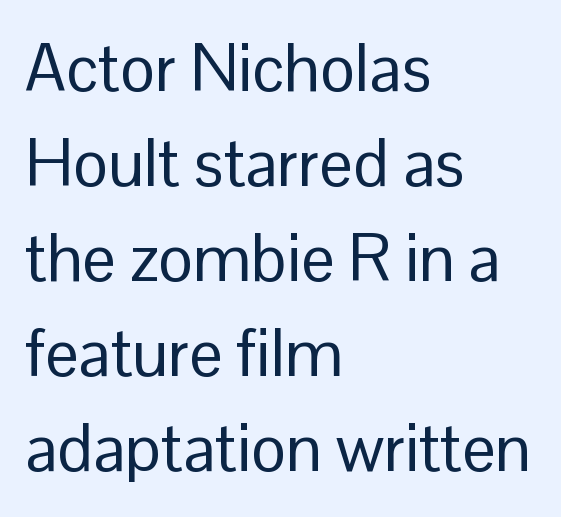
The image shows 66 px regular-weight sans-serif type, upright; set left-aligned, normal line spacing (1.44x), normal letter spacing, not underlined; low stroke contrast and a medium x-height.
